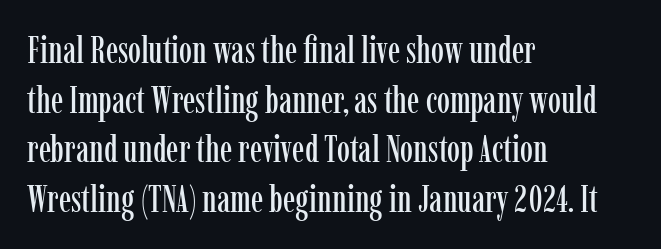
{"serif": "yes", "italic": "no", "width": "condensed", "stroke_contrast": "low", "x_height": "medium", "monospaced": "no", "underline": "no", "align": "left", "line_spacing": "normal", "line_spacing_ratio": 1.34, "letter_spacing": "normal", "letter_spacing_em": 0.0, "glyph_px": 37}
